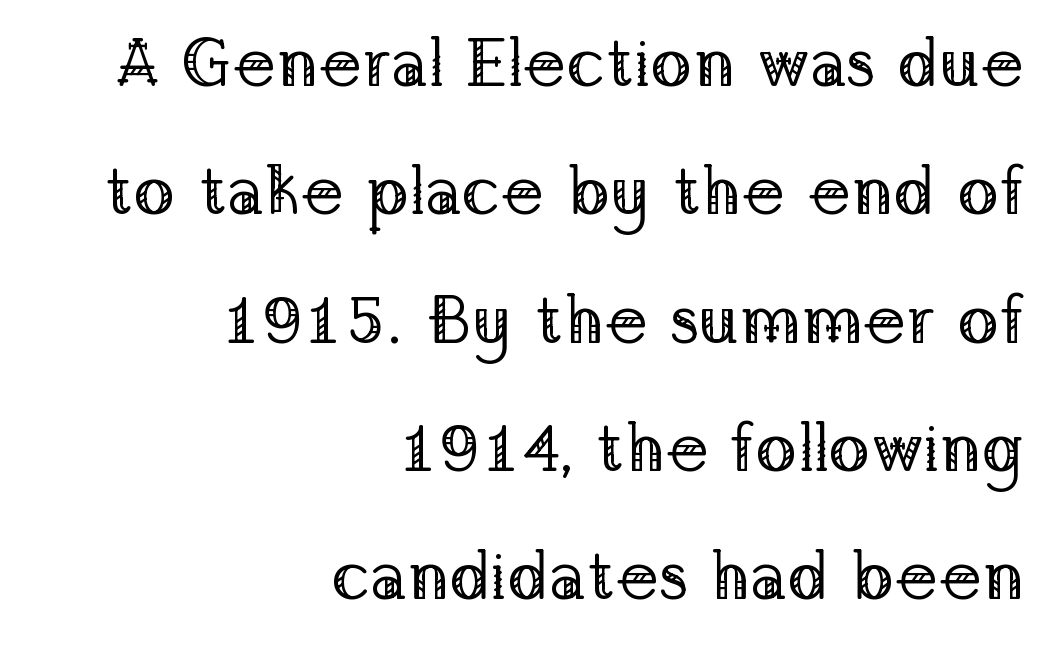
The image shows 69 px regular-weight serif type, upright; set right-aligned, line spacing 1.86x, normal letter spacing, not underlined; low stroke contrast and a medium x-height.
